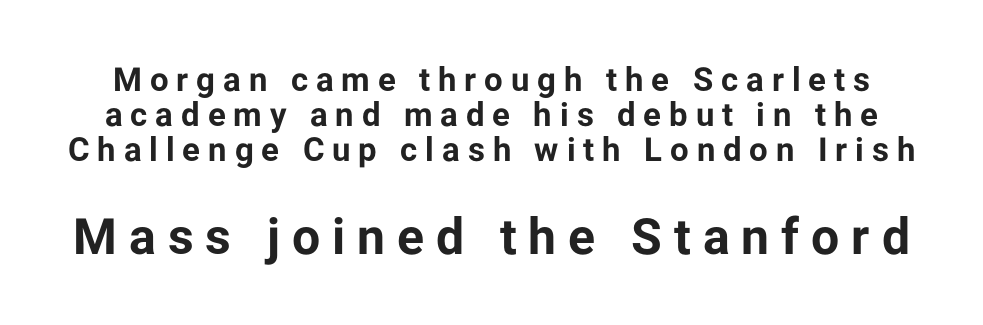
{"serif": "no", "italic": "no", "bold": "yes", "weight": "bold", "width": "normal", "stroke_contrast": "low", "x_height": "medium", "monospaced": "no", "underline": "no", "line_spacing": "tight", "line_spacing_ratio": 1.06, "letter_spacing": "wide", "letter_spacing_em": 0.24, "larger_block": "second", "size_ratio": 1.52, "glyph_px": 50}
